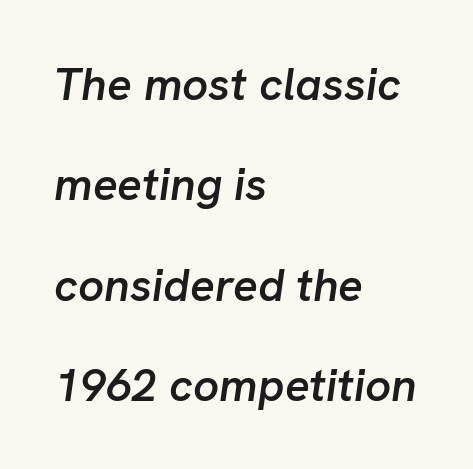
{"italic": "yes", "lean": "right", "slant_degrees": 8, "bold": "semi", "weight": "semibold", "width": "normal", "stroke_contrast": "low", "x_height": "medium", "monospaced": "no", "underline": "no", "align": "left", "line_spacing": "loose", "line_spacing_ratio": 2.18, "letter_spacing": "normal", "letter_spacing_em": 0.0, "glyph_px": 46}
